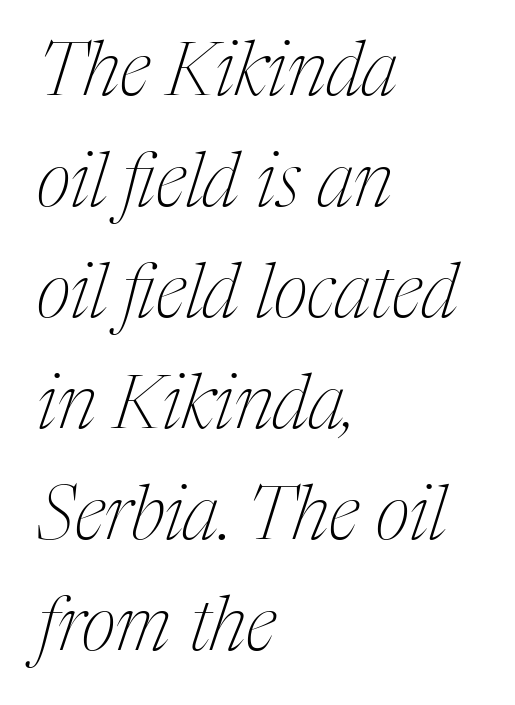
Think standard paragraph weight, or any step lighter than that. The lettering tilts uniformly, giving the passage an italic look. The zone under the glyphs is completely vacant. This rendering leaves character spacing at its baseline value.
